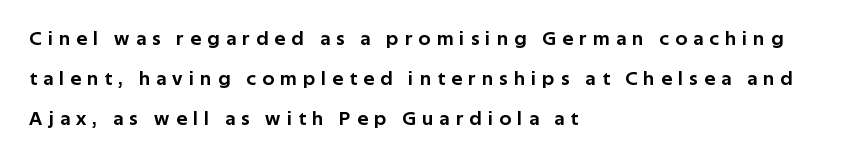
The horizontal fit of the characters is loose and conspicuously gappy. One glance says open: line gaps are wider than usual. Beneath every word, the page is bare. The rag falls on the right side of this text block. Notice how the stems are strictly vertical — no italics here.
